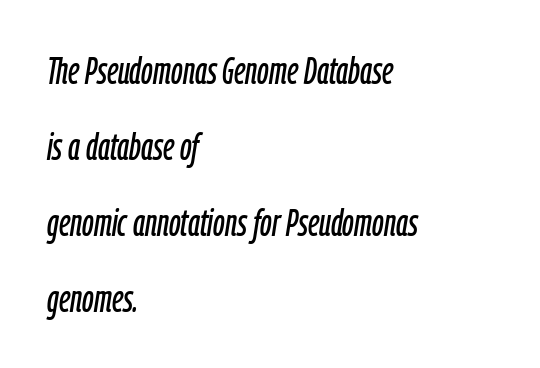
Words float on clear page, feet unadorned. Character widths vary here, with narrow letters taking less room than wide ones. No extra tracking has been applied to these lines. Summary of vertical rhythm: relaxed, with wide interline spacing. The whole block is typeset with a tilt.
